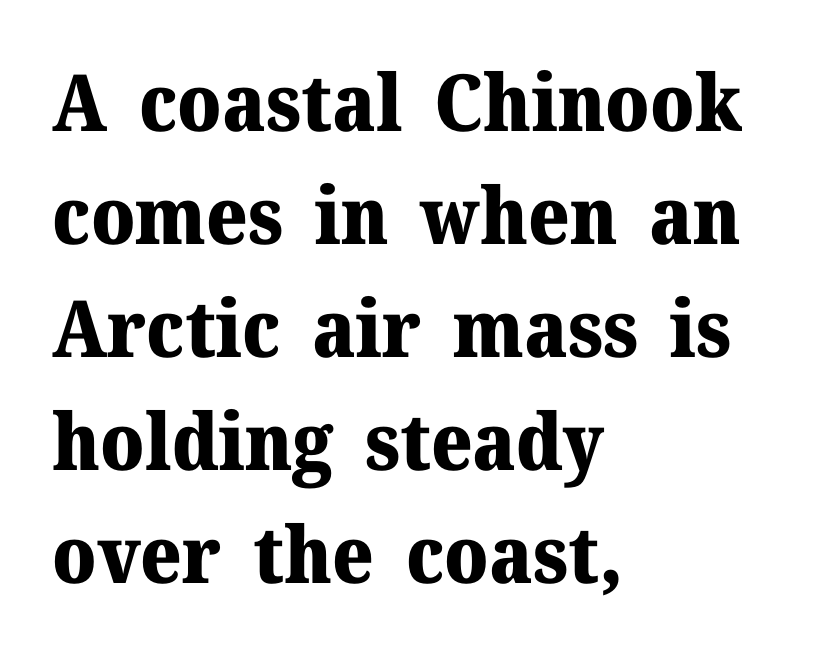
The image shows 79 px heavy serif type, upright; set left-aligned, normal line spacing (1.43x), normal letter spacing, not underlined; medium stroke contrast and a medium x-height.
